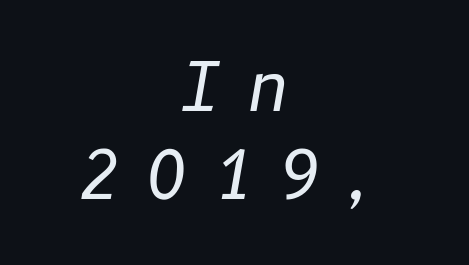
{"italic": "yes", "lean": "right", "slant_degrees": 10, "bold": "no", "weight": "regular", "width": "normal", "stroke_contrast": "low", "x_height": "medium", "underline": "no", "align": "center", "line_spacing": "normal", "line_spacing_ratio": 1.36, "letter_spacing": "wide", "letter_spacing_em": 0.38, "glyph_px": 65}
